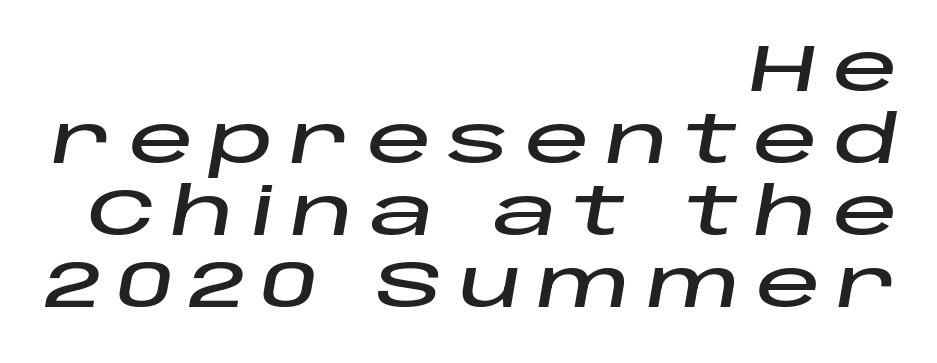
Q: Is the text italic (slanted)? A: Yes, it leans right by about 10 degrees.
Q: Is the text underlined? A: No.
Q: How is the paragraph aligned? A: Right-aligned.
Q: Is the spacing between letters normal or unusually wide? A: Unusually wide.
Q: Is the spacing between lines tight, normal or loose? A: Tight.
Q: Width (condensed, normal, or wide)? A: Wide.
Q: Stroke contrast? A: Low.
Q: x-height? A: Large.
Q: Monospaced? A: No.
